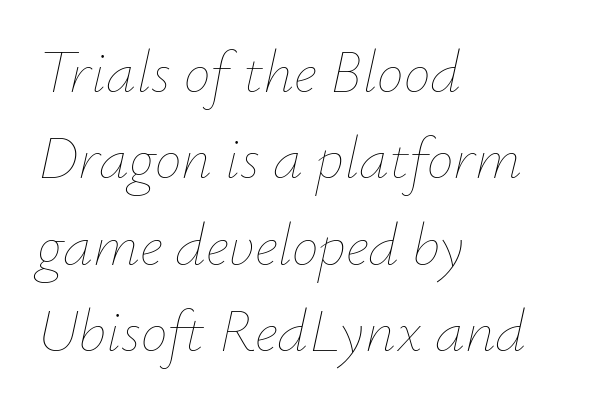
The image shows 60 px thin type, italic (leaning right); set left-aligned, normal line spacing (1.44x), normal letter spacing, not underlined; low stroke contrast and a small x-height.
